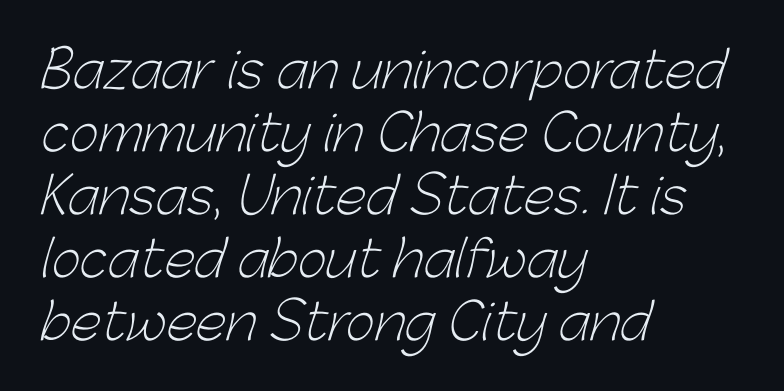
The passage shown is typed in a proportional face where columns would drift. The lines sit at an ordinary, default distance from one another. This is sans-serif lettering, the kind often seen on screens and signage. Each line starts at the same left margin while the right side varies. The letters look calm and open, with moderate or lighter stems. Words float on clear page, feet unadorned.
